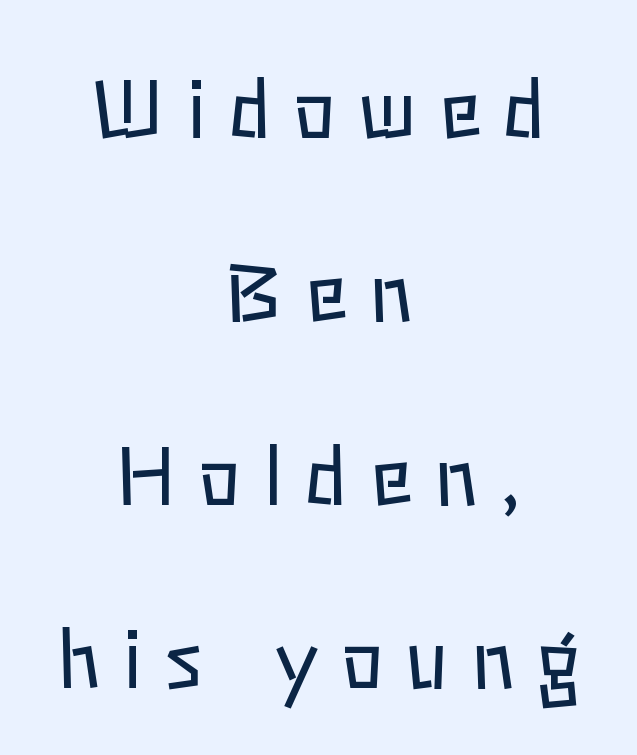
The image shows 79 px regular-weight type, upright; set centered, loose line spacing (2.32x), unusually wide letter spacing (+0.28 em), not underlined; low stroke contrast and a medium x-height.
